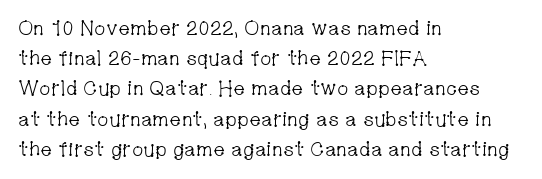
The image shows 20 px text type, upright; set left-aligned, normal line spacing (1.51x), normal letter spacing, not underlined.
